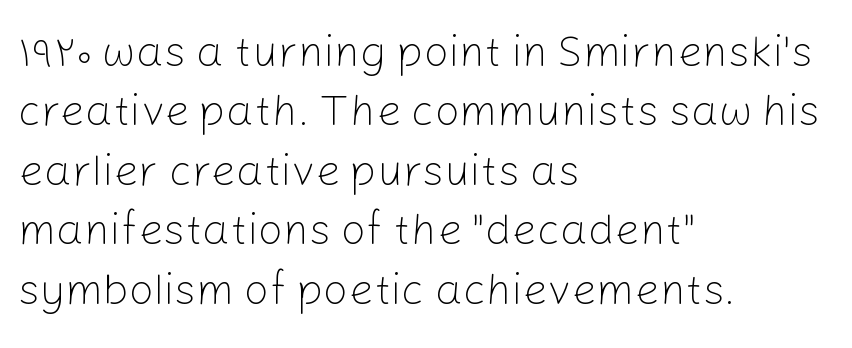
The image shows 44 px light sans-serif type, upright; set left-aligned, normal line spacing (1.35x), normal letter spacing, not underlined; low stroke contrast and a medium x-height.
